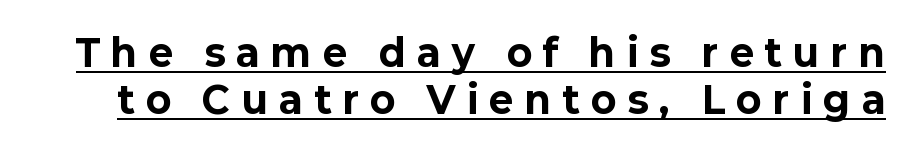
Q: Is the text bold? A: Yes.
Q: Is the text italic (slanted)? A: No, it is upright.
Q: Is the typeface a serif or a sans-serif typeface? A: Sans-serif.
Q: Is the text underlined? A: Yes.
Q: Is the spacing between letters normal or unusually wide? A: Unusually wide.
Q: Is the spacing between lines tight, normal or loose? A: Normal.
Q: Width (condensed, normal, or wide)? A: Normal.
Q: Stroke contrast? A: Low.
Q: x-height? A: Medium.
Q: Monospaced? A: No.
